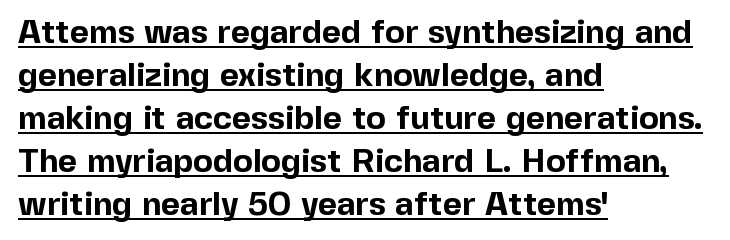
The font is running at its bold setting. Looks like someone drew a line under every word here. Are there feet on the stems? There aren't — it's a sans. There is no visible air inserted between adjacent glyphs. Every character sits straight up, as roman type does.
